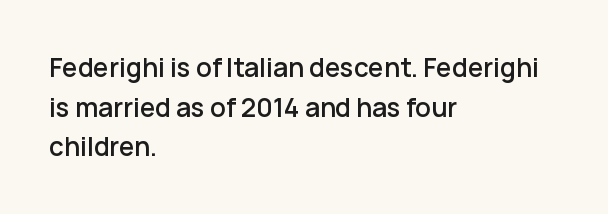
The image shows 26 px text type, upright; set left-aligned, normal line spacing (1.52x), normal letter spacing, not underlined.
